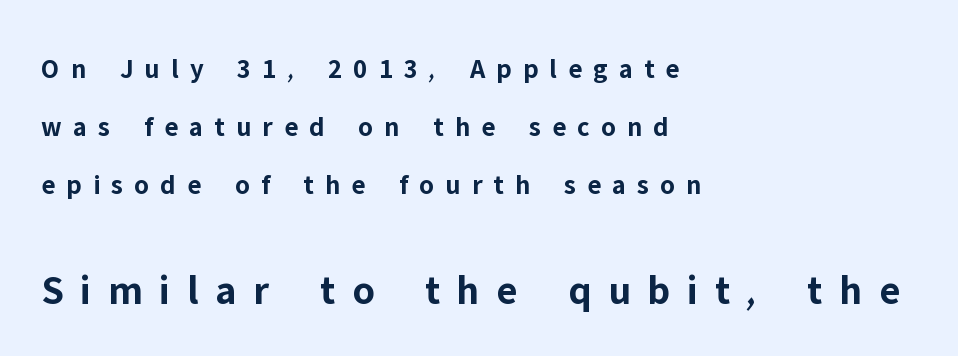
The image shows 42 px bold sans-serif type, upright; set left-aligned, loose line spacing (2.07x), unusually wide letter spacing (+0.4 em), not underlined; the second (bottom) block is 1.5x larger; low stroke contrast and a medium x-height.
